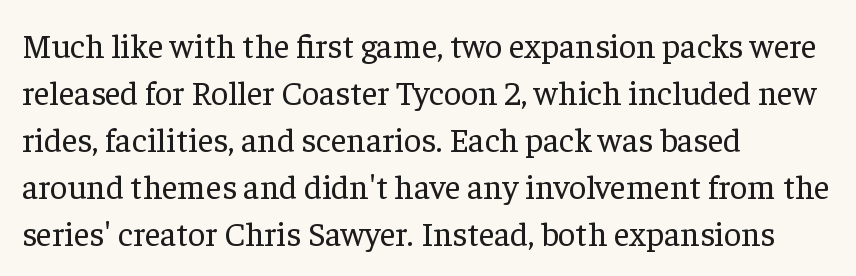
The image shows 34 px regular-weight serif type, upright; set left-aligned, normal line spacing (1.38x), normal letter spacing, not underlined; low stroke contrast and a medium x-height.
